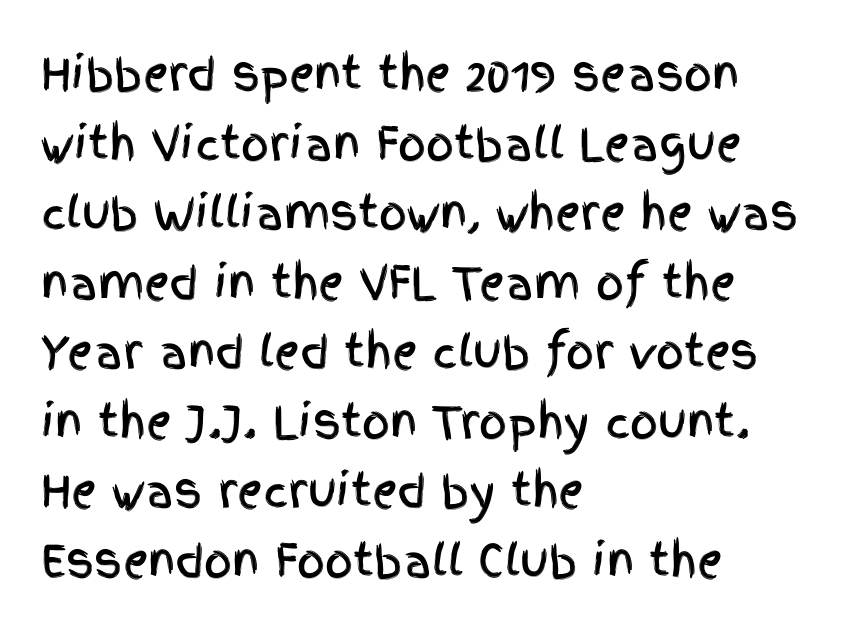
Spacing verdict: proportional, widths tailored to each character. Is this a sans? Yes — the strokes have no serifs. The setting favours the left margin, as ordinary paragraphs usually do. The line texture is even and compact thanks to regular tracking. Decoration check: the copy has no underline. Is there much room between lines? A standard amount, neither cramped nor airy.
